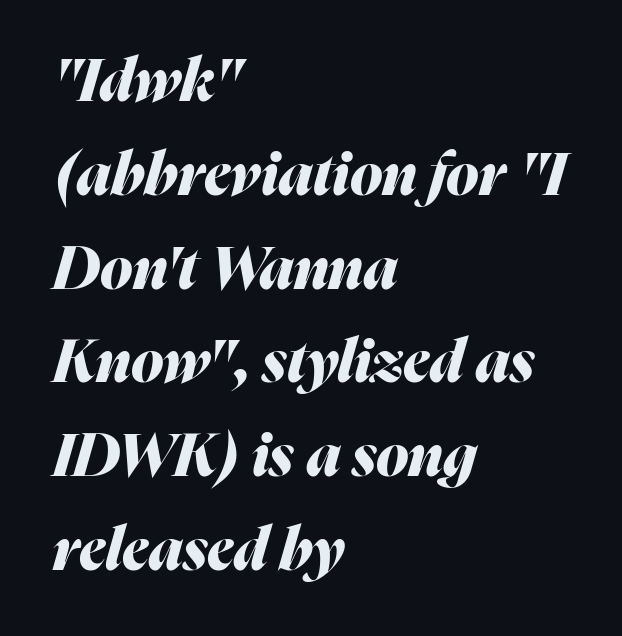
The image shows 59 px heavy type, italic (leaning right); set left-aligned, normal line spacing (1.59x), normal letter spacing, not underlined; medium stroke contrast and a medium x-height.
